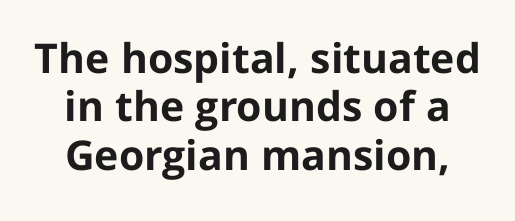
This is heavy type, rendered in bold. Classification — sans serif. Letter spacing: default. Where is the straight margin? There isn't one; the lines are centered. Type without underlining. These lines are rendered in a variable-pitch font.
